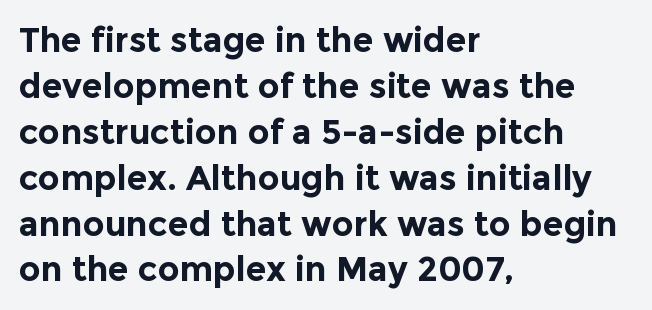
The font is running at its bold setting. Glyph-to-glyph distance matches everyday printed text. Check the space under the baseline: it is left empty. Reading down the block, your eye returns to a fixed left position each line. This block has exactly the height ordinary leading produces.
